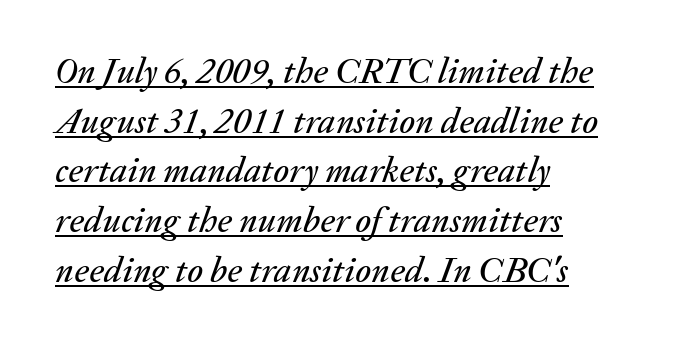
Q: Is the text italic (slanted)? A: Yes, it leans right by about 20 degrees.
Q: Is the text underlined? A: Yes.
Q: How is the paragraph aligned? A: Left-aligned.
Q: Is the spacing between letters normal or unusually wide? A: Normal.
Q: Is the spacing between lines tight, normal or loose? A: Normal.
Q: Width (condensed, normal, or wide)? A: Normal.
Q: Stroke contrast? A: Medium.
Q: x-height? A: Medium.
Q: Monospaced? A: No.
